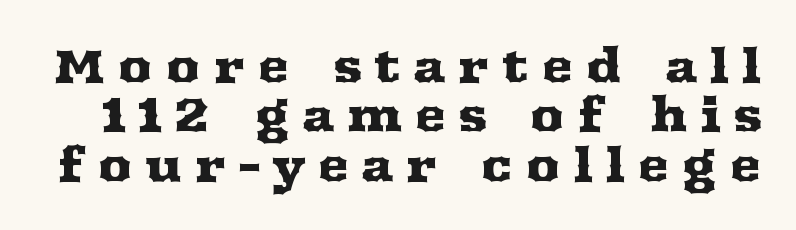
{"serif": "yes", "italic": "no", "width": "wide", "stroke_contrast": "medium", "x_height": "medium", "monospaced": "no", "underline": "no", "line_spacing": "tight", "line_spacing_ratio": 1.03, "letter_spacing": "wide", "letter_spacing_em": 0.25, "glyph_px": 48}
